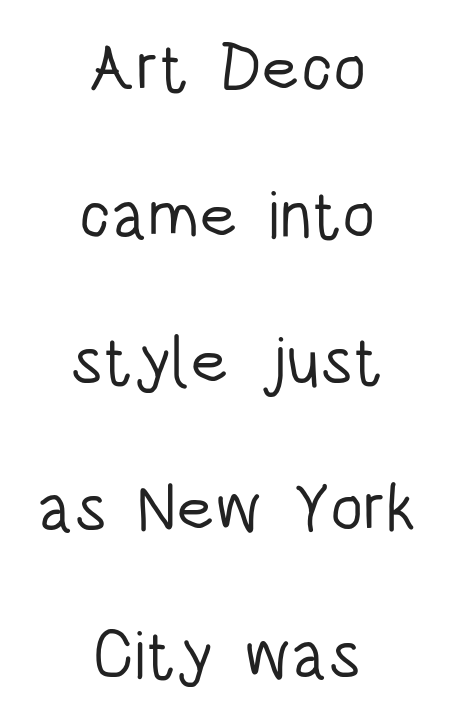
The image shows 67 px light, condensed sans-serif type, upright; set centered, loose line spacing (2.19x), normal letter spacing, not underlined; low stroke contrast and a large x-height.
